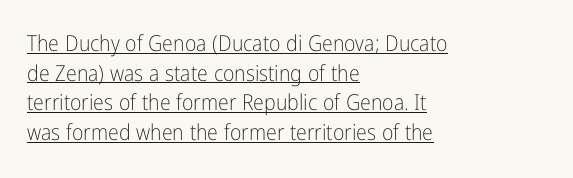
Q: Is the text bold? A: No.
Q: Is the text italic (slanted)? A: No, it is upright.
Q: Is the text underlined? A: Yes.
Q: How is the paragraph aligned? A: Left-aligned.
Q: Is the spacing between letters normal or unusually wide? A: Normal.
Q: Is the spacing between lines tight, normal or loose? A: Normal.
